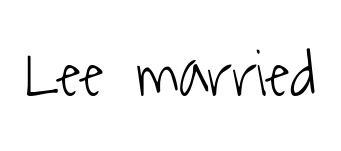
Q: Is the text bold? A: No.
Q: Is the typeface a serif or a sans-serif typeface? A: Sans-serif.
Q: Is the text underlined? A: No.
Q: Is the spacing between letters normal or unusually wide? A: Normal.
Q: Width (condensed, normal, or wide)? A: Condensed.
Q: Stroke contrast? A: Low.
Q: x-height? A: Medium.
Q: Monospaced? A: No.
